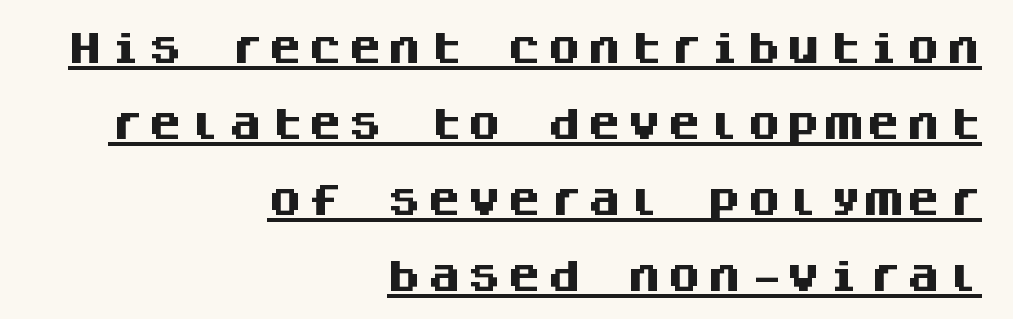
Q: Is the text bold? A: Yes.
Q: Is the text italic (slanted)? A: No, it is upright.
Q: Is the typeface a serif or a sans-serif typeface? A: Sans-serif.
Q: Is the text underlined? A: Yes.
Q: How is the paragraph aligned? A: Right-aligned.
Q: Is the spacing between lines tight, normal or loose? A: Loose.
Q: Width (condensed, normal, or wide)? A: Normal.
Q: Stroke contrast? A: Medium.
Q: x-height? A: Large.
Q: Monospaced? A: Yes.
